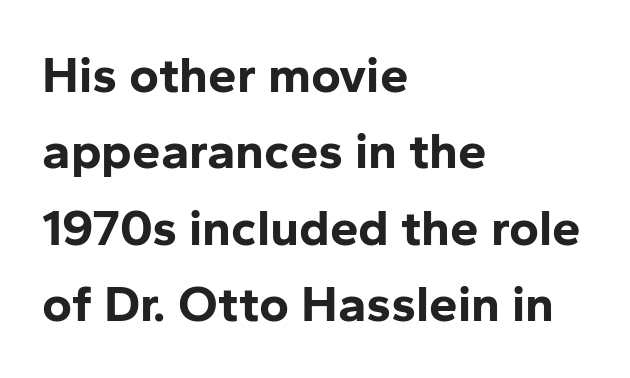
The image shows 51 px bold sans-serif type, upright; set left-aligned, normal line spacing (1.5x), normal letter spacing, not underlined; low stroke contrast and a medium x-height.
